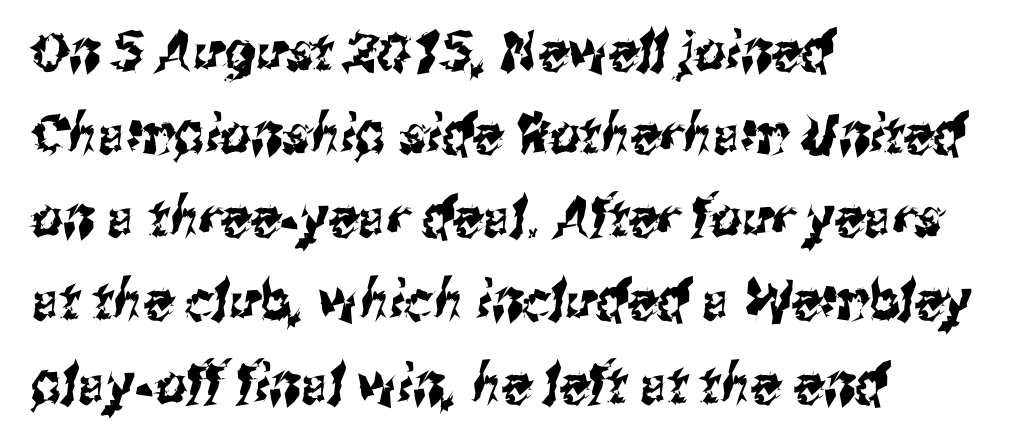
Q: Is the typeface a serif or a sans-serif typeface? A: Sans-serif.
Q: Is the text underlined? A: No.
Q: How is the paragraph aligned? A: Left-aligned.
Q: Is the spacing between letters normal or unusually wide? A: Normal.
Q: Is the spacing between lines tight, normal or loose? A: Normal.
Q: Width (condensed, normal, or wide)? A: Condensed.
Q: Stroke contrast? A: Medium.
Q: x-height? A: Medium.
Q: Monospaced? A: No.
